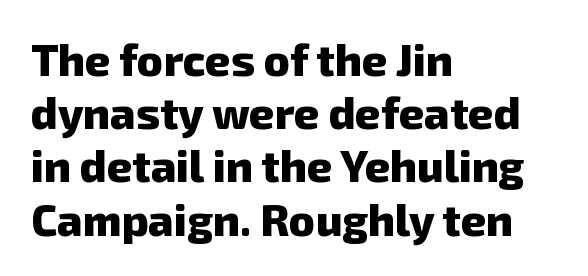
Q: Is the text bold? A: Yes.
Q: Is the typeface a serif or a sans-serif typeface? A: Sans-serif.
Q: Is the text underlined? A: No.
Q: How is the paragraph aligned? A: Left-aligned.
Q: Is the spacing between letters normal or unusually wide? A: Normal.
Q: Width (condensed, normal, or wide)? A: Normal.
Q: Stroke contrast? A: Low.
Q: x-height? A: Medium.
Q: Monospaced? A: No.
